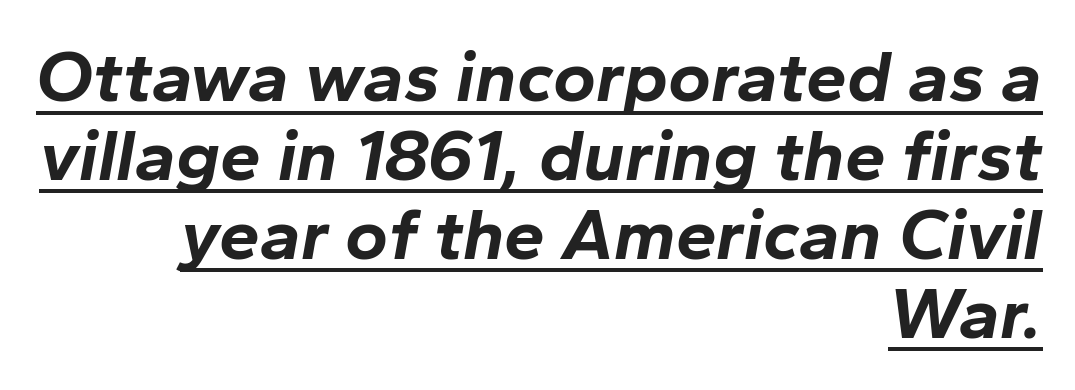
The ragged edge is on the left, which tells us the setting is flush right. The specimen includes a rule beneath the text block's lines. The face used here is proportionally spaced, like ordinary book or web type. Notice how descenders almost collide with the ascenders below — that's tight leading. The glyphs look as if they've been sheared to an angle. Nothing unusual about the tracking: characters are spaced as the font intends.
